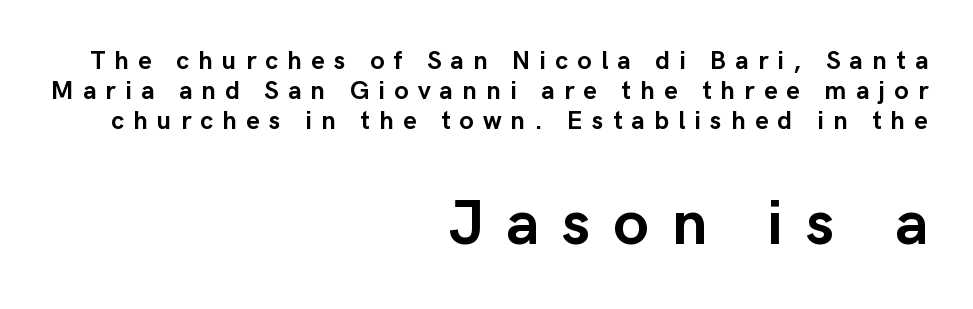
The image shows 64 px semibold sans-serif type, upright; set right-aligned, tight line spacing (1.15x), unusually wide letter spacing (+0.35 em), not underlined; the second (bottom) block is 2.46x larger; low stroke contrast and a medium x-height.
